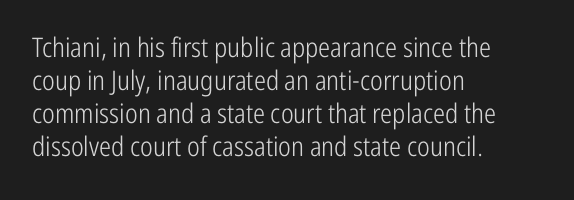
The image shows 27 px text type, upright; set left-aligned, line spacing 1.22x, normal letter spacing, not underlined.
